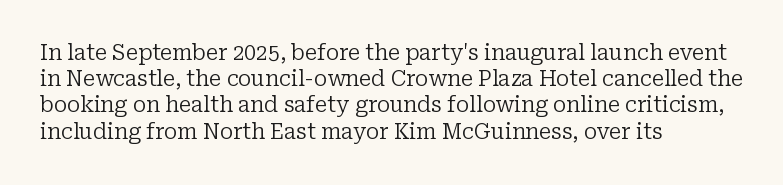
The image shows 21 px text type, upright; set left-aligned, normal line spacing (1.25x), normal letter spacing, not underlined.
